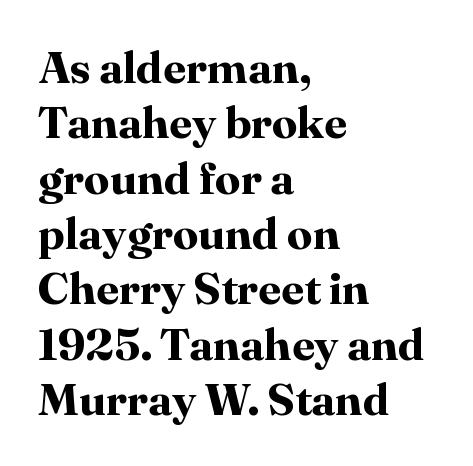
In terms of letterform style, serifs are clearly present. Vertical strokes here are truly vertical. The passage is arranged the way most books set body copy — flush left. Proportional: the letters do not fall into vertical columns. Is the type bold? Yes — the strokes are clearly thick and heavy. Descenders hang freely into open space.
